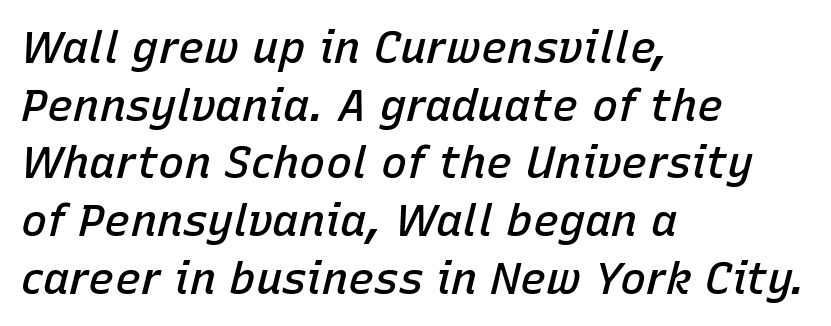
Q: Is the text bold? A: Semi-bold.
Q: Is the text italic (slanted)? A: Yes, it leans right by about 15 degrees.
Q: Is the text underlined? A: No.
Q: How is the paragraph aligned? A: Left-aligned.
Q: Is the spacing between letters normal or unusually wide? A: Normal.
Q: Is the spacing between lines tight, normal or loose? A: Normal.
Q: Width (condensed, normal, or wide)? A: Normal.
Q: Stroke contrast? A: Low.
Q: x-height? A: Medium.
Q: Monospaced? A: No.
